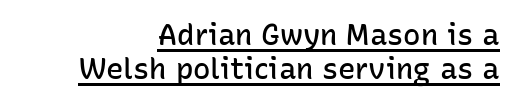
Tracking here is standard; glyphs follow each other at the usual distance. Beneath each row of characters lies a ruled line. A bit beefed up — I'd call it semibold rather than bold. Type style note: lacks serifs.
